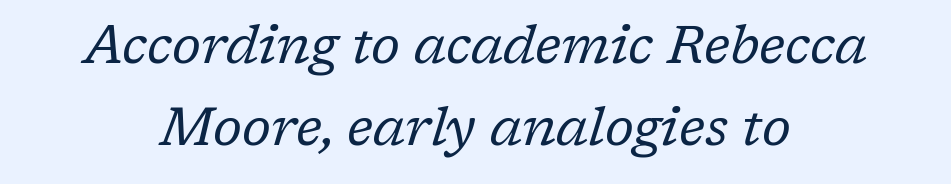
The image shows 53 px regular-weight serif type, italic (leaning right); set centered, normal line spacing (1.54x), normal letter spacing, not underlined; low stroke contrast and a medium x-height.
